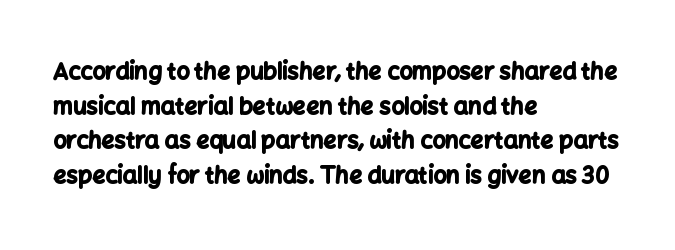
{"italic": "no", "bold": "yes", "underline": "no", "align": "left", "line_spacing": "normal", "line_spacing_ratio": 1.51, "letter_spacing": "normal", "letter_spacing_em": 0.0, "glyph_px": 23}
